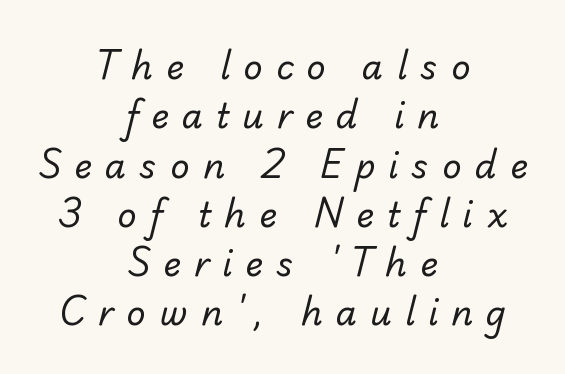
The image shows 34 px regular-weight sans-serif type; set centered, normal line spacing (1.45x), unusually wide letter spacing (+0.38 em), not underlined; low stroke contrast and a small x-height.
